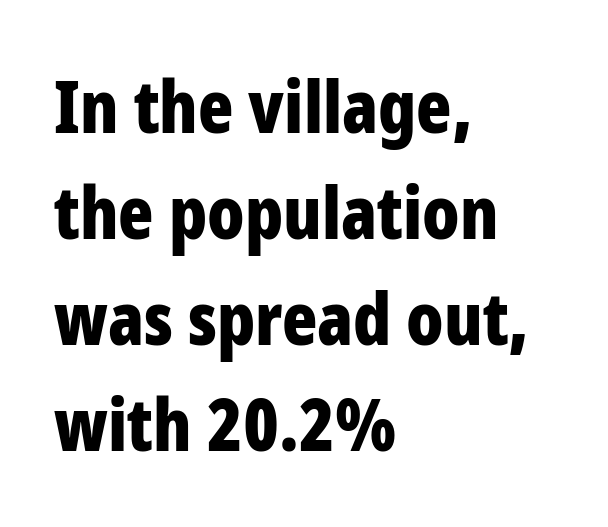
The rendering uses a moderate line-height, typical for paragraphs. A classic flush-left, rag-right setting is used for this passage. Here the glyphs are tracked normally, forming tight word shapes. Nope, no serifs anywhere on these letters. The strokes are fattened all the way to bold.
